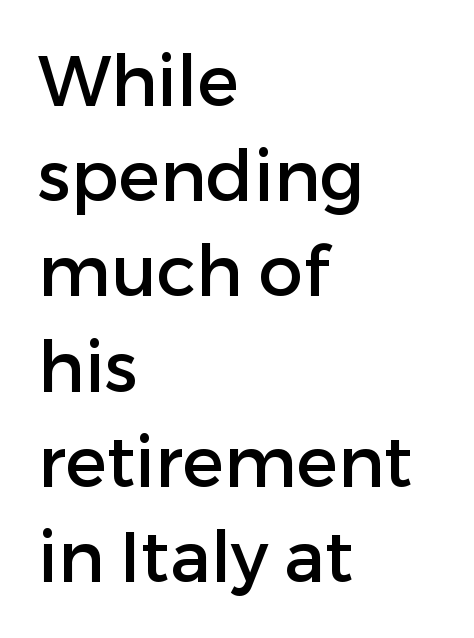
The image shows 70 px sans-serif type, upright; set left-aligned, normal line spacing (1.36x), normal letter spacing, not underlined; low stroke contrast and a medium x-height.
